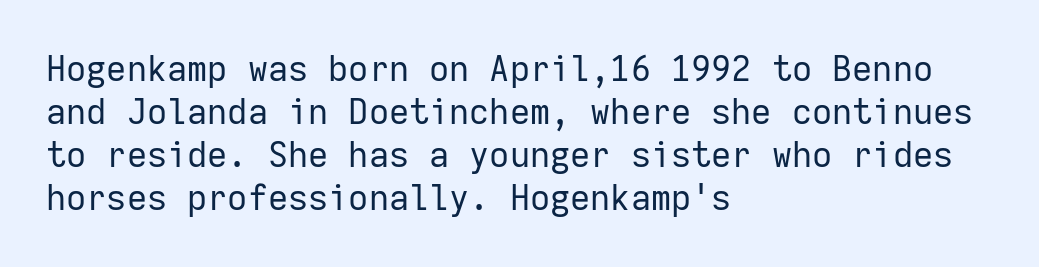
Underlining? Definitely not there. Heaviness? Minimal to ordinary, like unemphasized prose. The lettering holds an erect, upright posture throughout. Spacing between characters is what you'd get straight out of the box. This sample has the even, mechanical cadence of fixed-width lettering.
